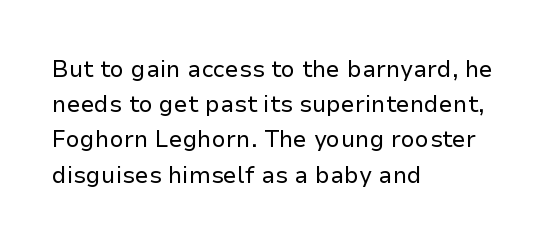
Q: Is the text bold? A: No.
Q: Is the text italic (slanted)? A: No, it is upright.
Q: Is the text underlined? A: No.
Q: How is the paragraph aligned? A: Left-aligned.
Q: Is the spacing between letters normal or unusually wide? A: Normal.
Q: Is the spacing between lines tight, normal or loose? A: Normal.
